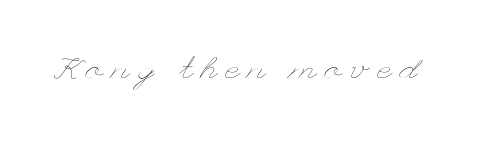
The image shows 31 px thin, wide type; set unusually wide letter spacing (+0.28 em), not underlined; low stroke contrast and a small x-height.
